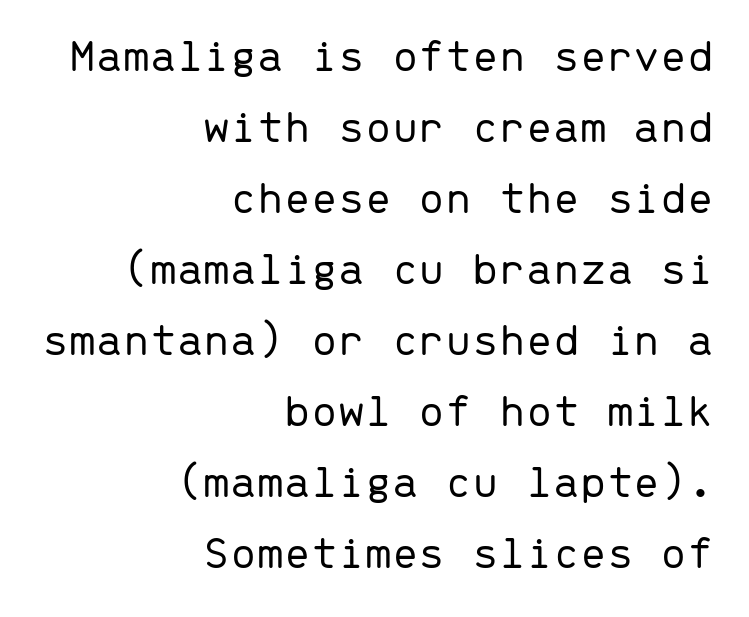
Q: Is the text bold? A: No.
Q: Is the text italic (slanted)? A: No, it is upright.
Q: Is the typeface a serif or a sans-serif typeface? A: Sans-serif.
Q: Is the text underlined? A: No.
Q: How is the paragraph aligned? A: Right-aligned.
Q: Is the spacing between letters normal or unusually wide? A: Normal.
Q: Is the spacing between lines tight, normal or loose? A: Normal.
Q: Width (condensed, normal, or wide)? A: Normal.
Q: Stroke contrast? A: Low.
Q: x-height? A: Medium.
Q: Monospaced? A: Yes.
